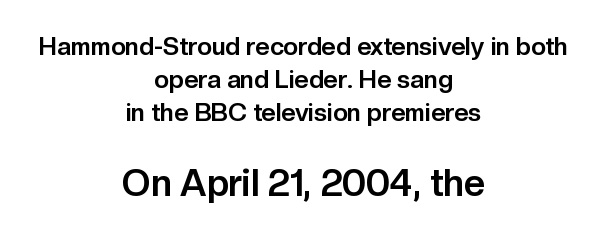
The image shows 37 px bold sans-serif type, upright; set centered, normal line spacing (1.33x), normal letter spacing, not underlined; the second (bottom) block is 1.48x larger; low stroke contrast and a medium x-height.
